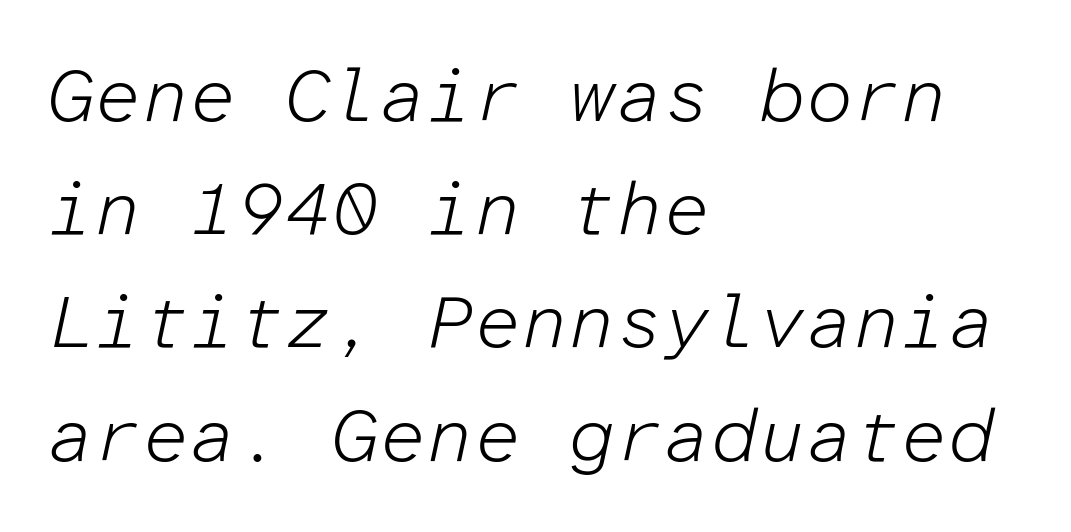
Q: Is the text bold? A: No.
Q: Is the text italic (slanted)? A: Yes, it leans right by about 12 degrees.
Q: Is the text underlined? A: No.
Q: How is the paragraph aligned? A: Left-aligned.
Q: Is the spacing between letters normal or unusually wide? A: Normal.
Q: Is the spacing between lines tight, normal or loose? A: Normal.
Q: Width (condensed, normal, or wide)? A: Normal.
Q: Stroke contrast? A: Low.
Q: x-height? A: Medium.
Q: Monospaced? A: Yes.
